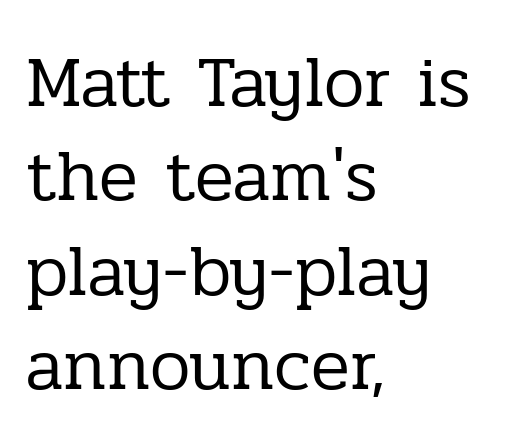
Q: Is the text bold? A: No.
Q: Is the text italic (slanted)? A: No, it is upright.
Q: Is the typeface a serif or a sans-serif typeface? A: Serif.
Q: Is the text underlined? A: No.
Q: How is the paragraph aligned? A: Left-aligned.
Q: Is the spacing between letters normal or unusually wide? A: Normal.
Q: Is the spacing between lines tight, normal or loose? A: Normal.
Q: Width (condensed, normal, or wide)? A: Normal.
Q: Stroke contrast? A: Low.
Q: x-height? A: Medium.
Q: Monospaced? A: No.
